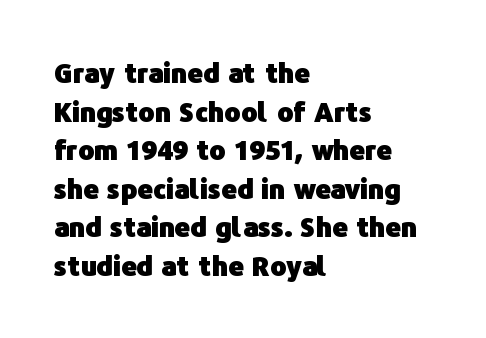
Q: Is the text bold? A: Yes.
Q: Is the text italic (slanted)? A: No, it is upright.
Q: Is the text underlined? A: No.
Q: How is the paragraph aligned? A: Left-aligned.
Q: Is the spacing between letters normal or unusually wide? A: Normal.
Q: Is the spacing between lines tight, normal or loose? A: Normal.
